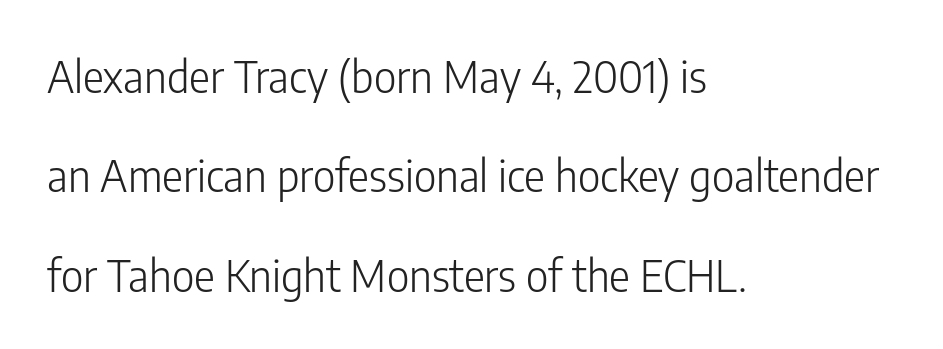
Unbolded letterforms with no extra heft. Clear beneath every line of the passage. To sum up the face: it is a sans, with no serifs. The rag falls on the right side of this text block.
